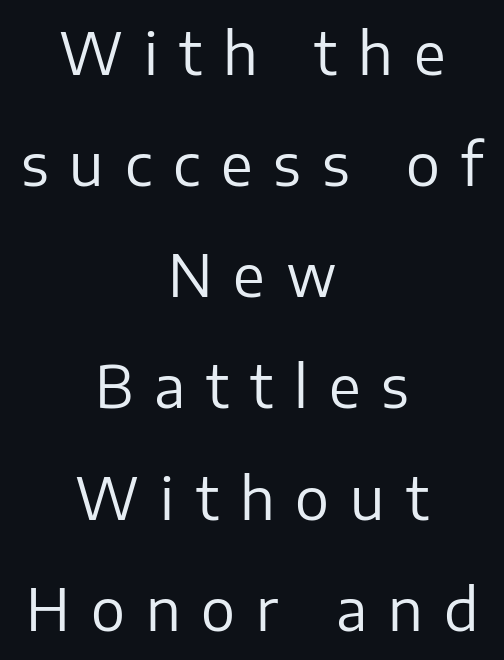
{"serif": "no", "italic": "no", "bold": "no", "weight": "regular", "width": "normal", "stroke_contrast": "low", "x_height": "medium", "monospaced": "no", "underline": "no", "align": "center", "line_spacing": "loose", "line_spacing_ratio": 1.95, "letter_spacing": "wide", "letter_spacing_em": 0.37, "glyph_px": 57}
